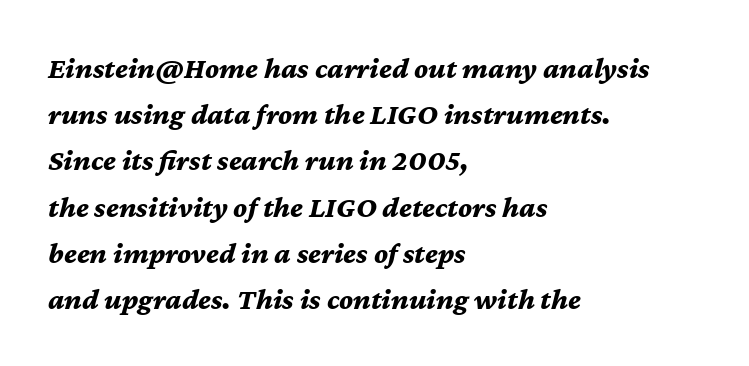
A student would call this left alignment; a typographer would say flush left, rag right. Italic: yes, the glyphs are oblique. Heavy-handed strokes throughout: this text is bold. Do the characters align in a grid? No, the font is proportional.
